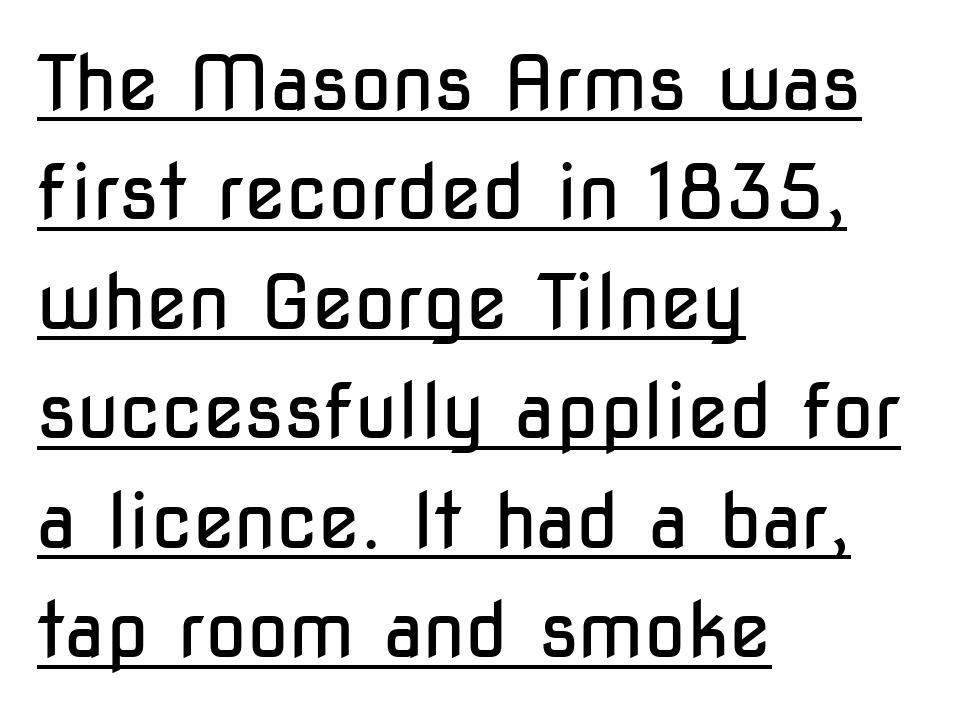
The image shows 76 px regular-weight, condensed sans-serif type, upright; set left-aligned, normal line spacing (1.44x), normal letter spacing, underlined; low stroke contrast and a medium x-height.
